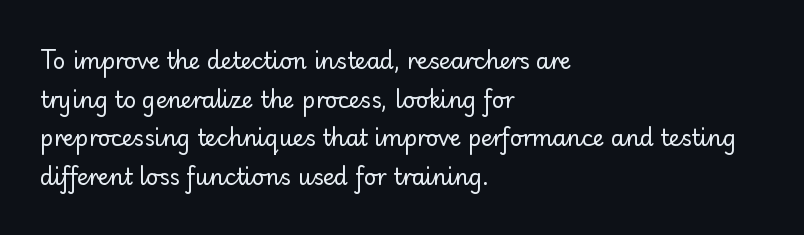
Q: Is the text bold? A: No.
Q: Is the text italic (slanted)? A: No, it is upright.
Q: Is the text underlined? A: No.
Q: How is the paragraph aligned? A: Left-aligned.
Q: Is the spacing between letters normal or unusually wide? A: Normal.
